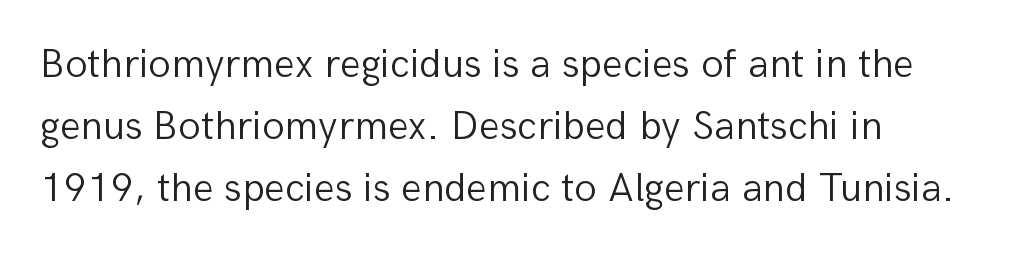
{"serif": "no", "italic": "no", "bold": "no", "weight": "light", "width": "normal", "stroke_contrast": "low", "x_height": "medium", "monospaced": "no", "underline": "no", "align": "left", "line_spacing": "normal", "line_spacing_ratio": 1.51, "letter_spacing": "normal", "letter_spacing_em": 0.0, "glyph_px": 41}
